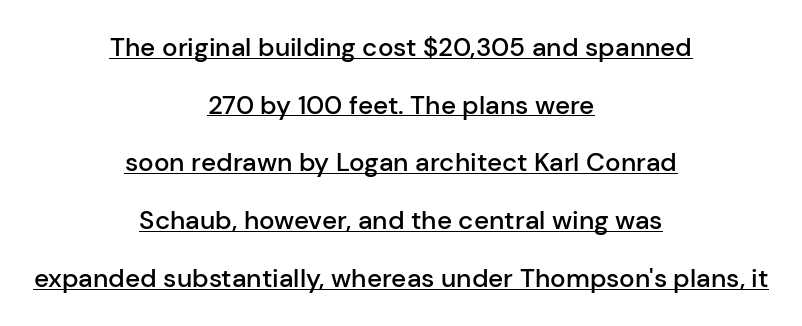
The horizontal fit of the characters is conventional and even. One glance says open: line gaps are wider than usual. Does the weight exceed regular? Yes, but only to semibold. Rendered with straight, roman letterforms. Underline: present.
